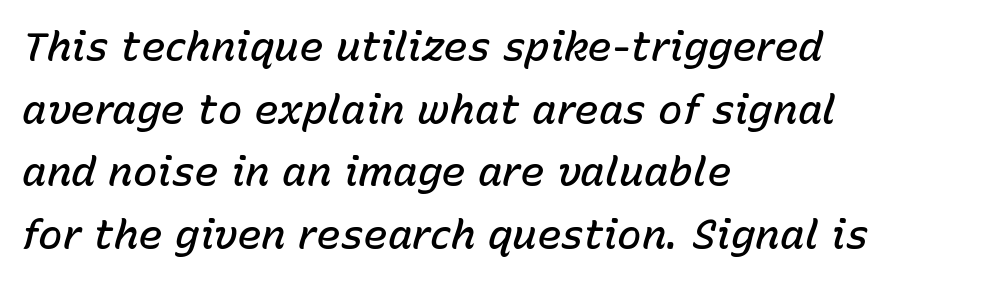
Semibold letterforms, between regular and bold. Varying glyph widths throughout — classic text-font behaviour. The axis of the letterforms is tilted away from vertical. Decoration check: the copy has no underline. You could call the tracking neutral — neither tight nor loose. The block of text has a typical density, with ordinary space between rows.
